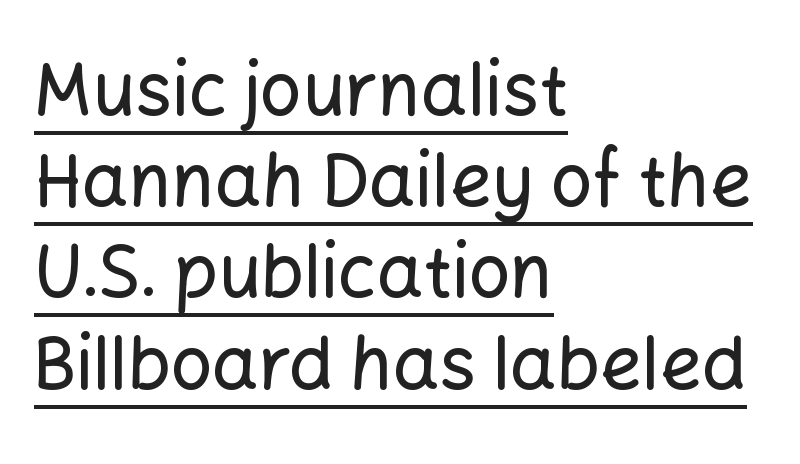
{"serif": "no", "italic": "no", "width": "normal", "stroke_contrast": "low", "x_height": "medium", "monospaced": "no", "underline": "yes", "align": "left", "line_spacing": "normal", "line_spacing_ratio": 1.25, "letter_spacing": "normal", "letter_spacing_em": 0.0, "glyph_px": 73}
